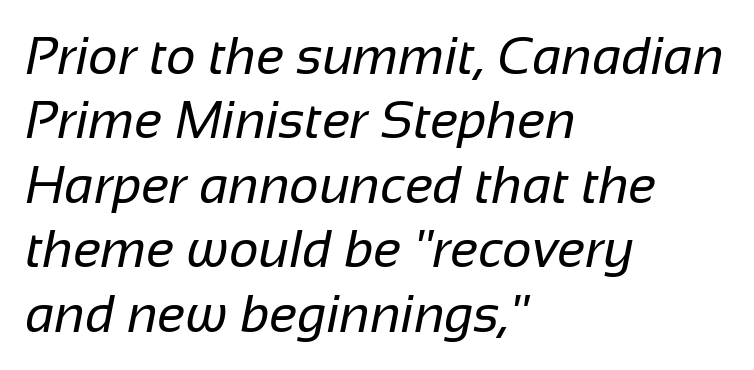
The image shows 52 px regular-weight sans-serif type; set left-aligned, line spacing 1.24x, normal letter spacing, not underlined; low stroke contrast and a medium x-height.
